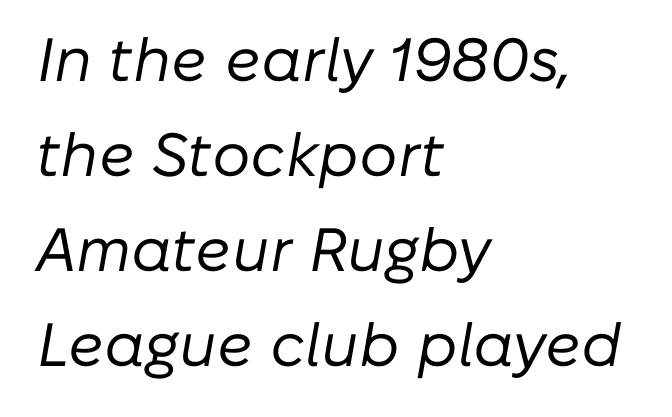
The image shows 61 px regular-weight type, italic (leaning right); set left-aligned, normal line spacing (1.56x), normal letter spacing, not underlined; low stroke contrast and a medium x-height.
